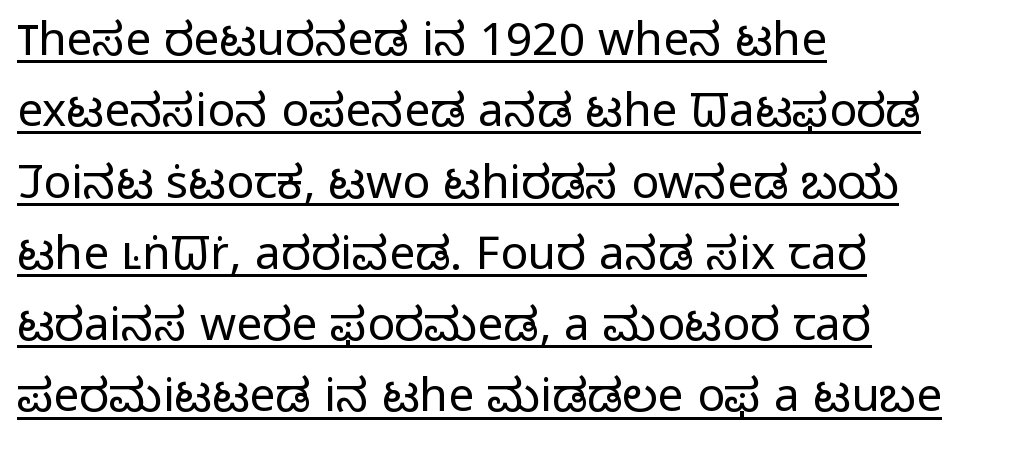
Is there any slant? The stems are plumb. Whoever set this chose a conventional vertical rhythm. The specimen includes a rule beneath the text block's lines. Typographically, this falls in the sans-serif category. Teacher's note: observe the even left margin — that is flush-left alignment. The characters are drawn with everyday or finer stroke widths.
